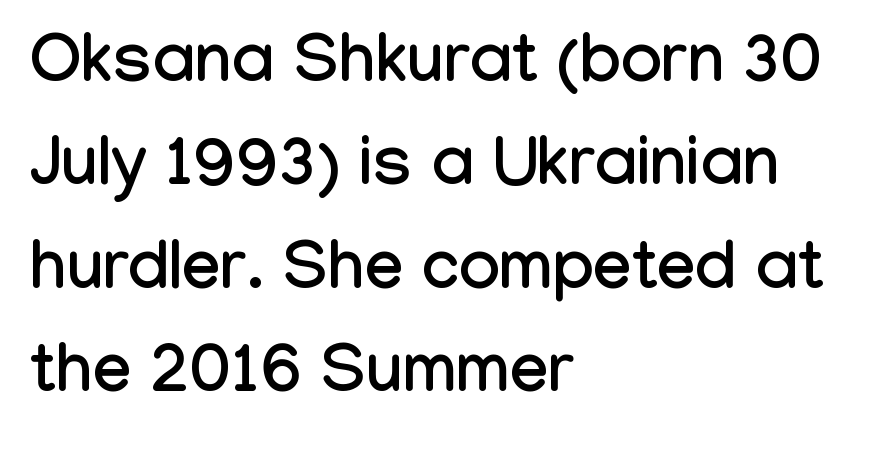
The rendering anchors every line to the left-hand side. The font's upright variant was chosen for this text. Nobody drew a line under any word here. This is sans-serif lettering, the kind often seen on screens and signage.
